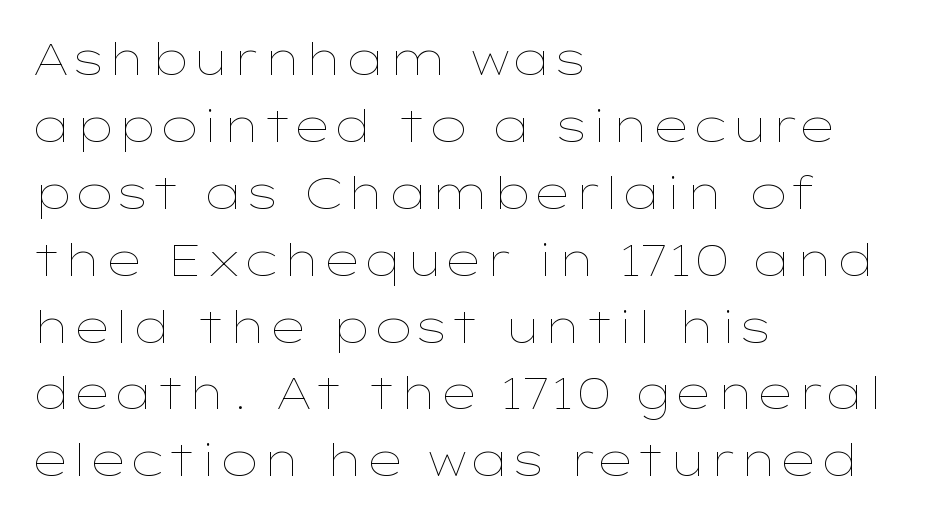
The image shows 44 px thin, wide type, upright; set left-aligned, normal line spacing (1.52x), normal letter spacing, not underlined; low stroke contrast and a medium x-height.
